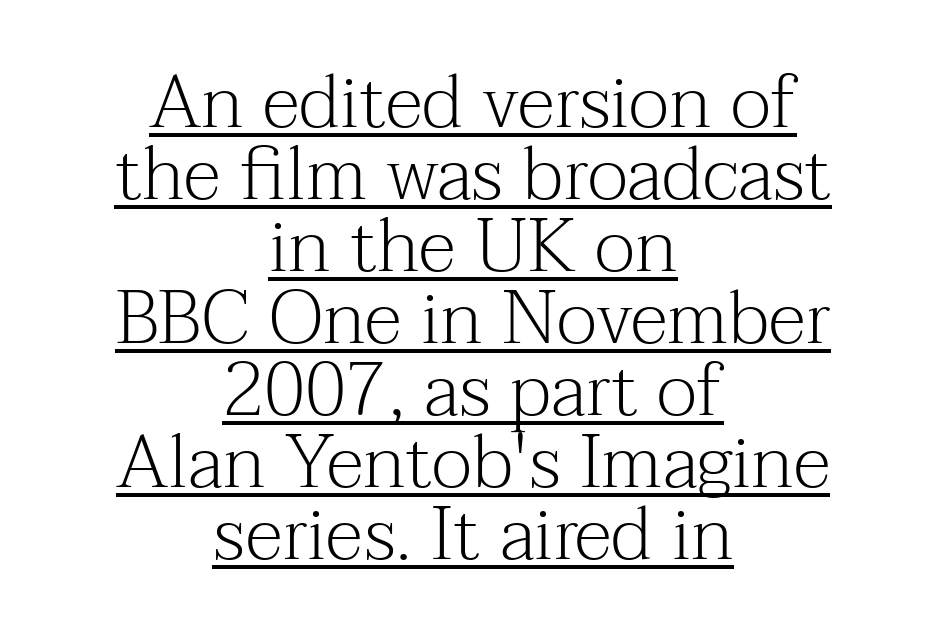
The letters carry serifs — small finishing strokes at the ends of their stems. The horizontal fit of the characters is conventional and even. Layout note: lines centered. The face used here is proportionally spaced, like ordinary book or web type. You can tell it's not italic because the verticals are truly vertical. Compared with a typical body face, this is equally light or lighter still.
